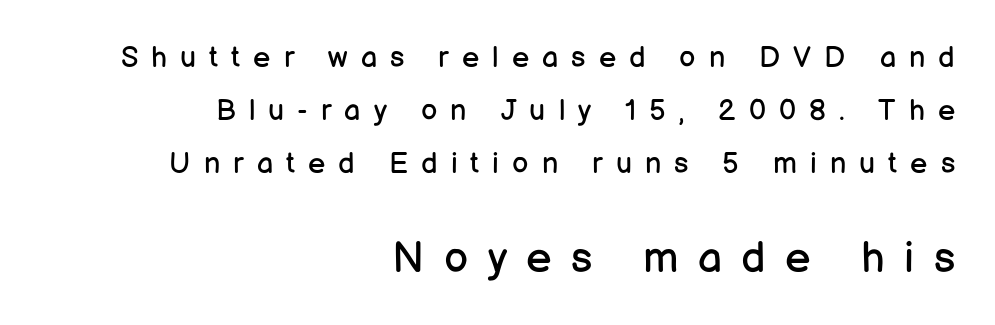
Q: Is the text bold? A: No.
Q: Is the text italic (slanted)? A: No, it is upright.
Q: Is the typeface a serif or a sans-serif typeface? A: Sans-serif.
Q: Is the text underlined? A: No.
Q: How is the paragraph aligned? A: Right-aligned.
Q: Is the spacing between letters normal or unusually wide? A: Unusually wide.
Q: Which block of text is set in a larger size, the first (top) or the second (bottom)? A: The second (bottom) one.
Q: Width (condensed, normal, or wide)? A: Normal.
Q: Stroke contrast? A: Low.
Q: x-height? A: Medium.
Q: Monospaced? A: No.
